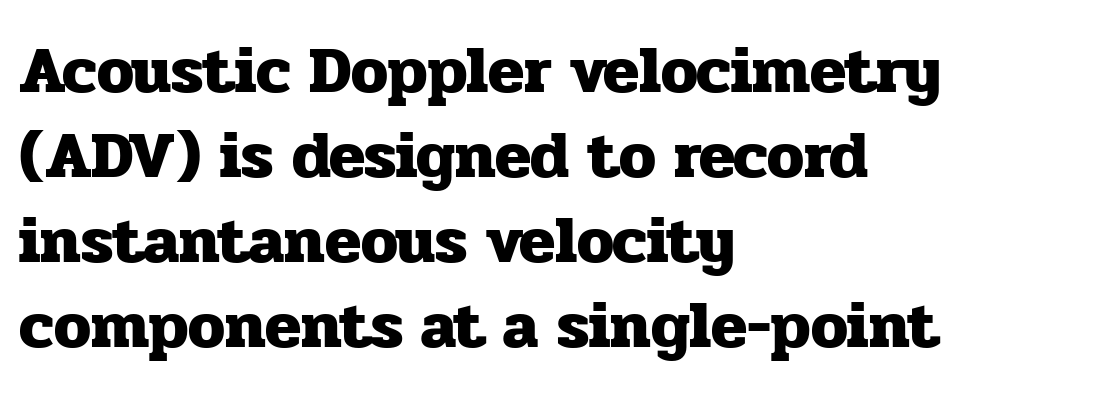
Q: Is the text bold? A: Yes.
Q: Is the text italic (slanted)? A: No, it is upright.
Q: Is the typeface a serif or a sans-serif typeface? A: Serif.
Q: Is the text underlined? A: No.
Q: How is the paragraph aligned? A: Left-aligned.
Q: Is the spacing between letters normal or unusually wide? A: Normal.
Q: Is the spacing between lines tight, normal or loose? A: Normal.
Q: Width (condensed, normal, or wide)? A: Normal.
Q: Stroke contrast? A: Low.
Q: x-height? A: Medium.
Q: Monospaced? A: No.
